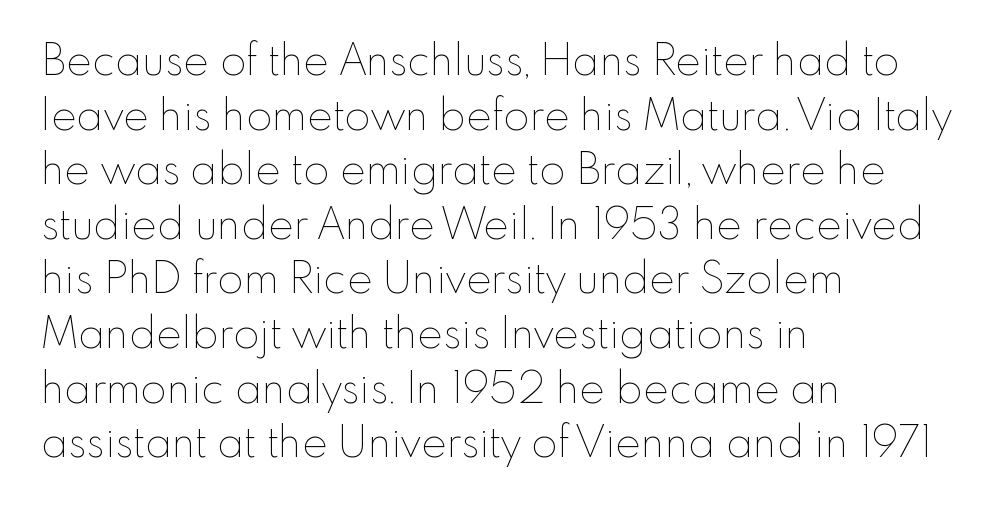
The rendering uses a moderate line-height, typical for paragraphs. Tall strokes in this sample are plumb rather than angled. Here the designer chose a conventional face with non-uniform glyph widths. Each stroke keeps to a modest, everyday thickness or less. The passage shown has conventional tracking throughout. The lines in this sample share a left origin and differ only in where they stop.
